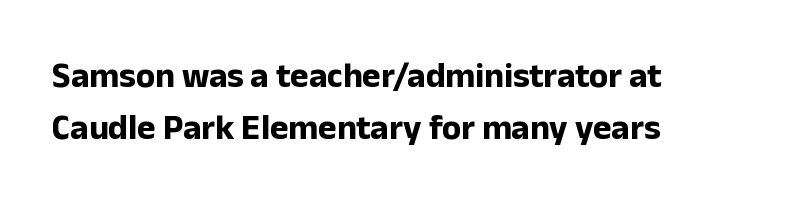
The passage is arranged the way most books set body copy — flush left. The space beneath each line is pristine and unruled. Are there feet on the stems? There aren't — it's a sans. There is no visible air inserted between adjacent glyphs. Nope, not italic — everything's standing straight. Note the varied advance widths — an 'i' is clearly narrower than an 'm'.
